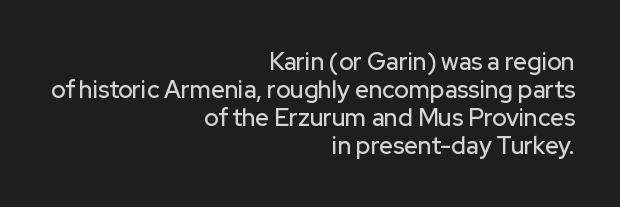
Q: Is the text italic (slanted)? A: No, it is upright.
Q: Is the text underlined? A: No.
Q: How is the paragraph aligned? A: Right-aligned.
Q: Is the spacing between letters normal or unusually wide? A: Normal.
